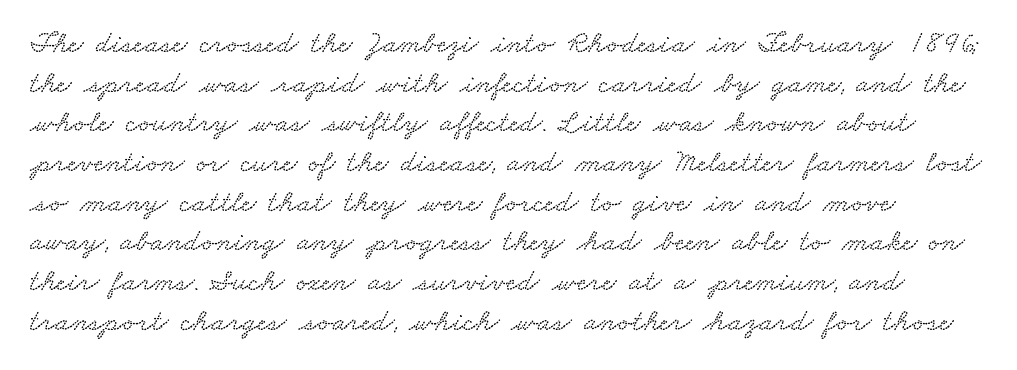
{"width": "wide", "stroke_contrast": "low", "x_height": "small", "monospaced": "no", "underline": "no", "line_spacing": "normal", "line_spacing_ratio": 1.28, "letter_spacing": "normal", "letter_spacing_em": 0.0, "glyph_px": 31}
